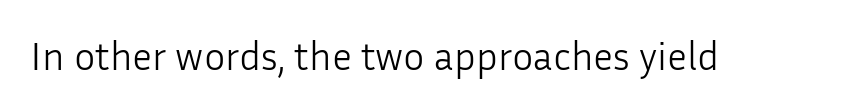
Do the characters align in a grid? No, the font is proportional. The letterforms sit shoulder to shoulder at normal distance. The typeface chosen for these lines omits serifs. Check the space under the baseline: it is left empty. Vertical stems look standard width or narrower in stroke. Designer's note — italics off, roman on.
